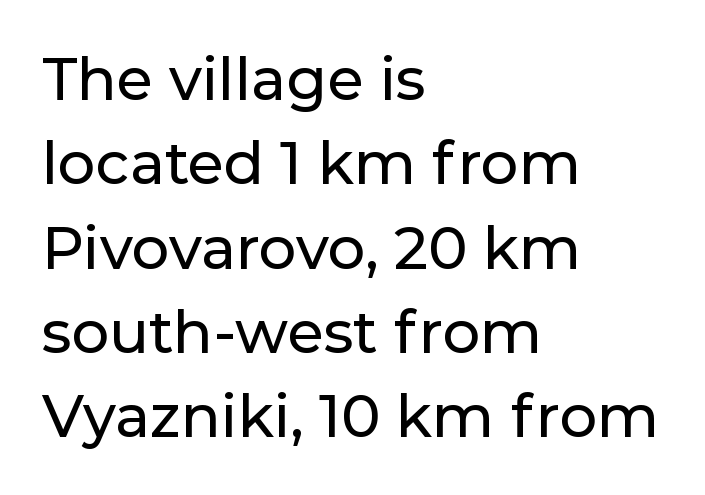
The image shows 59 px sans-serif type, upright; set left-aligned, normal line spacing (1.43x), normal letter spacing, not underlined; low stroke contrast and a medium x-height.
